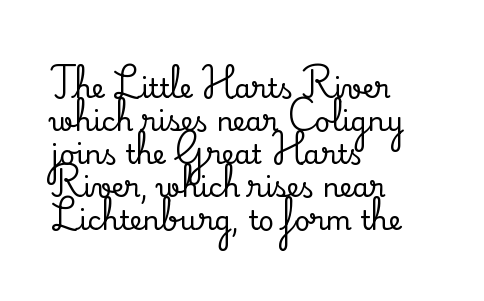
No extra tracking has been applied to these lines. Check the space under the baseline: it is left empty. The font's upright variant was chosen for this text. Casual observation: everything's shoved over to the left.
